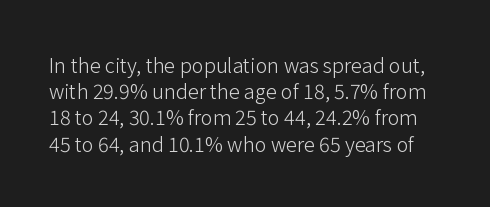
A roman cut, with each character standing at attention. Students, note that the glyphs here touch the page at normal intervals. The baseline area is clear. No chunkiness to these letters — they're not bold. Normally led — the rows are evenly, conventionally spaced.
